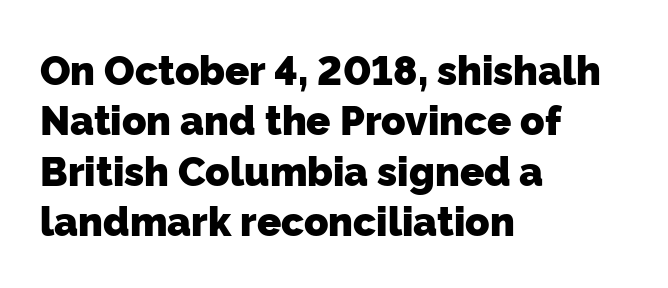
{"serif": "no", "bold": "yes", "weight": "heavy", "width": "normal", "stroke_contrast": "low", "x_height": "medium", "monospaced": "no", "underline": "no", "align": "left", "line_spacing": "normal", "line_spacing_ratio": 1.26, "letter_spacing": "normal", "letter_spacing_em": 0.0, "glyph_px": 40}
